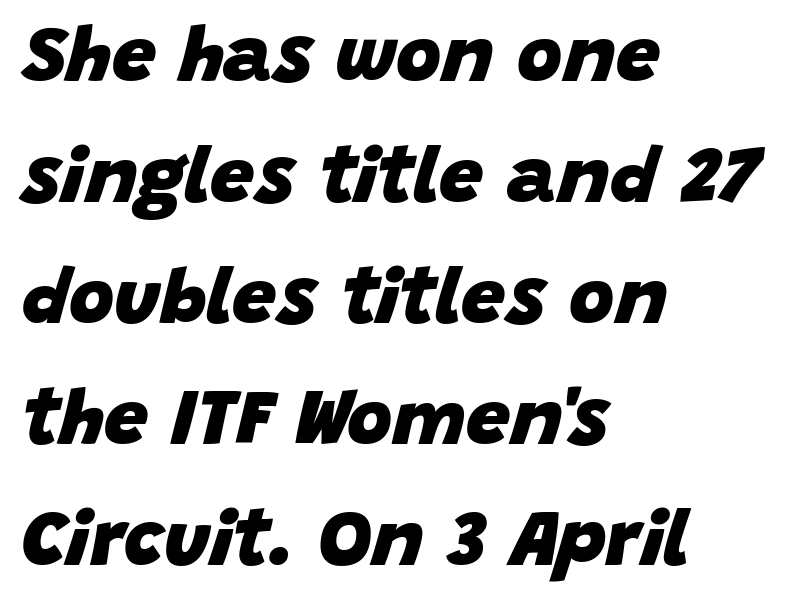
The image shows 78 px heavy type, italic (leaning right); set left-aligned, normal line spacing (1.55x), normal letter spacing, not underlined; low stroke contrast and a large x-height.
